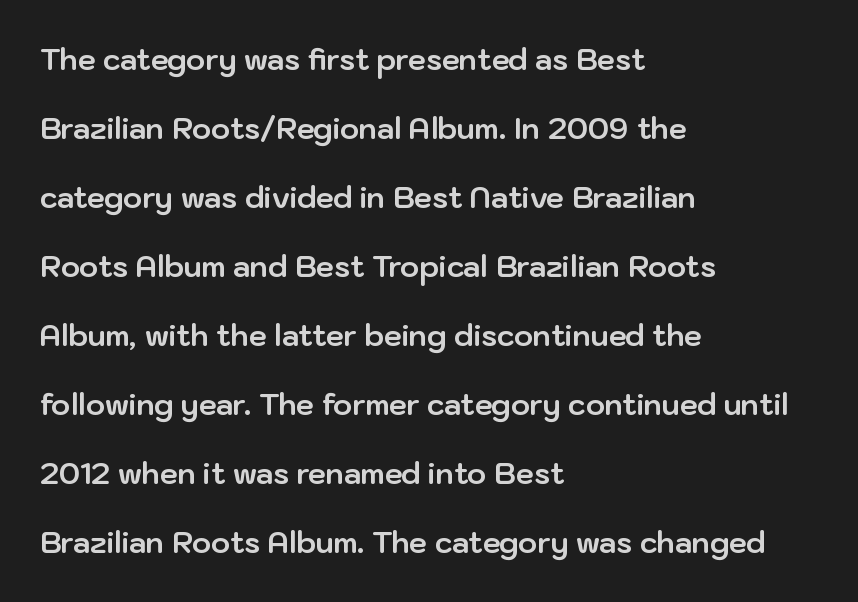
Underlining? Definitely not there. Tracking here is standard; glyphs follow each other at the usual distance. How would I describe the line gaps? Wide and relaxed. The letters advance in unequal steps, a hallmark of proportional type. Italic: no, the glyphs are upright roman.
